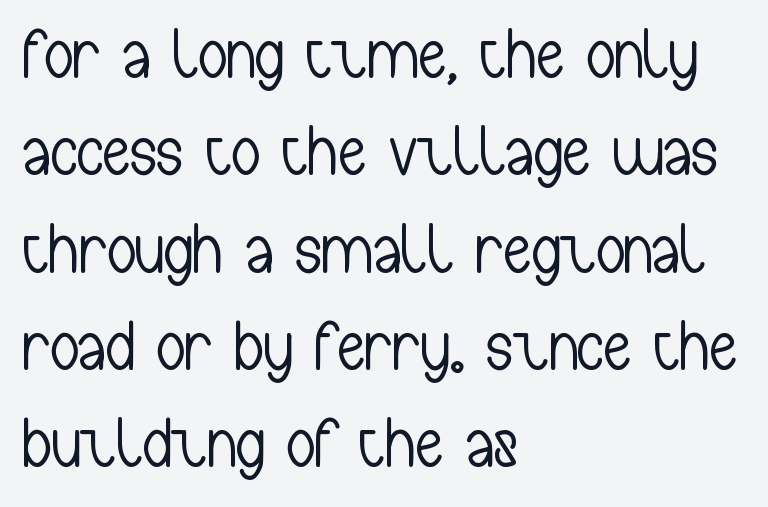
Q: Is the text bold? A: No.
Q: Is the text italic (slanted)? A: No, it is upright.
Q: Is the typeface a serif or a sans-serif typeface? A: Sans-serif.
Q: Is the text underlined? A: No.
Q: How is the paragraph aligned? A: Left-aligned.
Q: Is the spacing between letters normal or unusually wide? A: Normal.
Q: Is the spacing between lines tight, normal or loose? A: Normal.
Q: Width (condensed, normal, or wide)? A: Condensed.
Q: Stroke contrast? A: Low.
Q: x-height? A: Medium.
Q: Monospaced? A: No.
